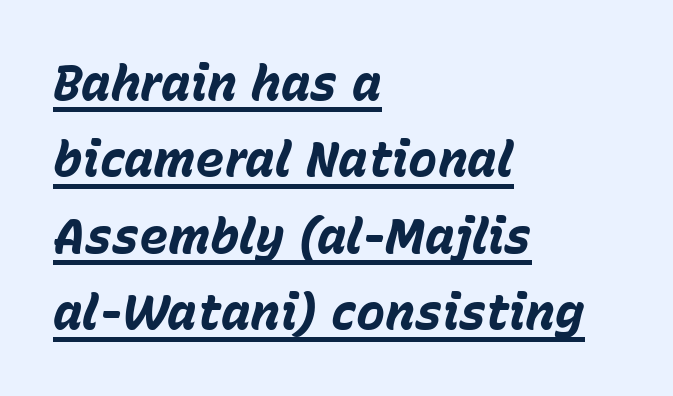
Q: Is the text bold? A: Yes.
Q: Is the text italic (slanted)? A: Yes, it leans right by about 15 degrees.
Q: Is the text underlined? A: Yes.
Q: How is the paragraph aligned? A: Left-aligned.
Q: Is the spacing between letters normal or unusually wide? A: Normal.
Q: Is the spacing between lines tight, normal or loose? A: Normal.
Q: Width (condensed, normal, or wide)? A: Normal.
Q: Stroke contrast? A: Low.
Q: x-height? A: Medium.
Q: Monospaced? A: No.
